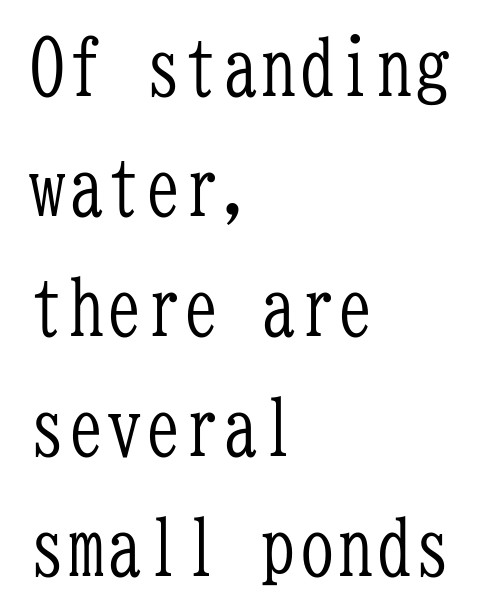
The designer went with a serif here, giving each stem small feet. The line texture is even and compact thanks to regular tracking. Bare-footed words on every line. This sample is left-justified, so line endings fall wherever the words run out. The weight would be labelled regular, book, light, or lighter still. Each letter, wide or thin by design, is forced into the same width here.
